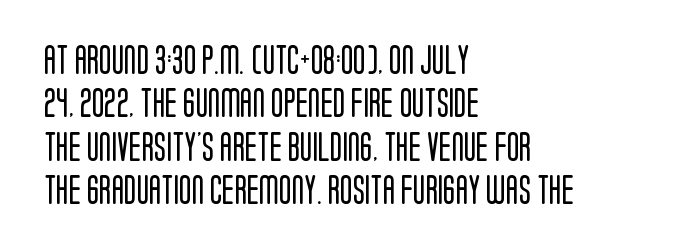
Each letter's strokes conclude bluntly, with no projecting serifs. Is this a fixed-width face? No — the glyphs have proportional, varying widths. The rag falls on the right side of this text block. Unmarked baselines from the first word to the last. The line texture is even and compact thanks to regular tracking.
